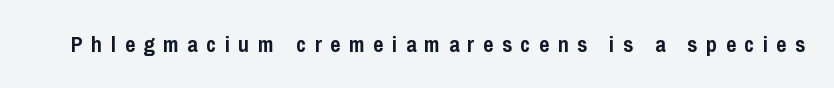
Q: Is the text bold? A: Yes.
Q: Is the text italic (slanted)? A: No, it is upright.
Q: Is the text underlined? A: No.
Q: Is the spacing between letters normal or unusually wide? A: Unusually wide.
